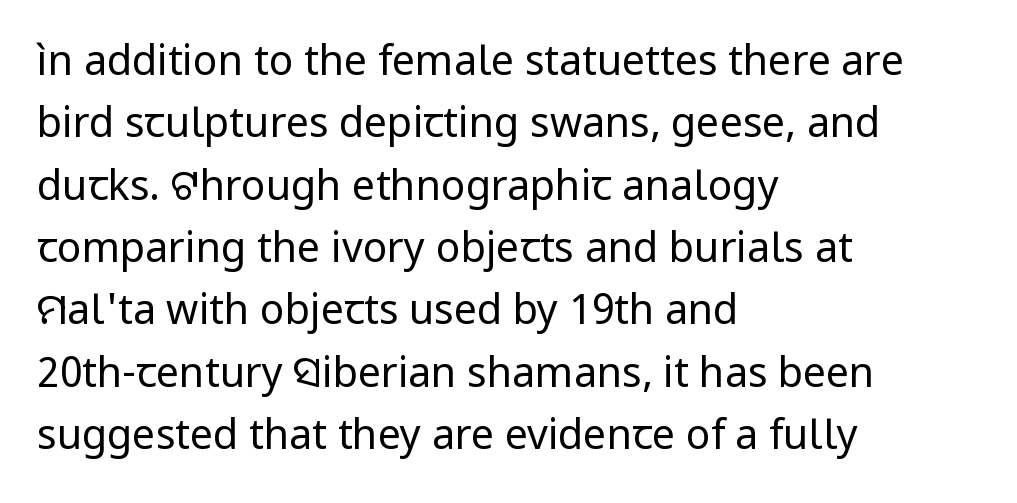
Every row of glyphs begins at an identical x-position on the left. Proportional: the letters do not fall into vertical columns. Has an underline been added? It has not. Compared with typical body copy, the letter spacing here is the same. The font sits on the lighter half of the weight spectrum, regular included. Nope, not italic — everything's standing straight.
